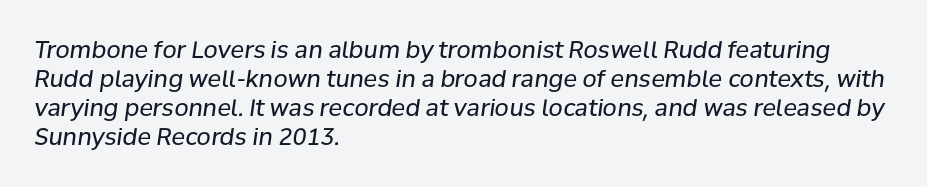
The rendering uses a moderate line-height, typical for paragraphs. The face used here has a pronounced slope to its letters. The type is set solid horizontally, with unmodified tracking. Vertical stems look standard width or narrower in stroke.
